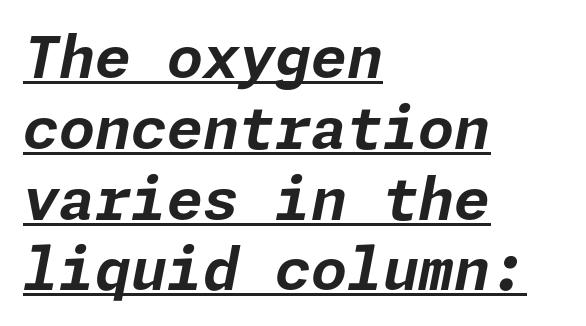
Yep, that's italic — everything's leaning. Typesetter's note: full bold, strokes at maximum text heaviness. Check the space under the baseline: a stroke is drawn there. The passage is arranged the way most books set body copy — flush left.
